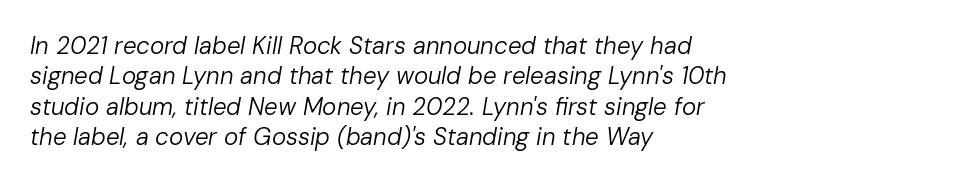
{"italic": "yes", "lean": "right", "slant_degrees": 10, "bold": "no", "underline": "no", "align": "left", "line_spacing": "normal", "line_spacing_ratio": 1.27, "letter_spacing": "normal", "letter_spacing_em": 0.0, "glyph_px": 24}
